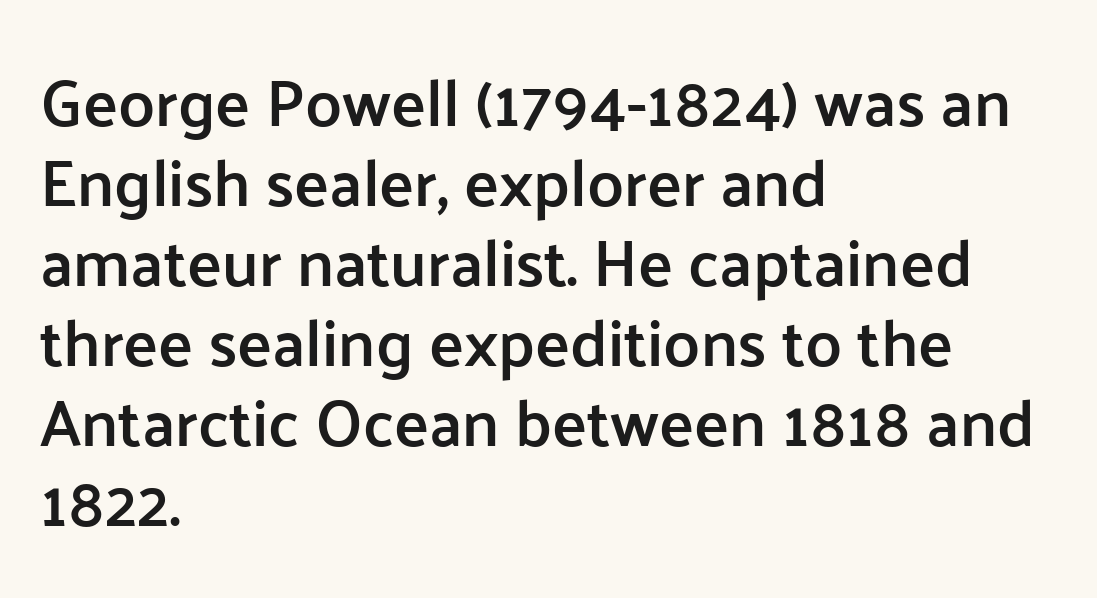
The image shows 65 px semibold sans-serif type, upright; set left-aligned, line spacing 1.23x, normal letter spacing, not underlined; low stroke contrast and a medium x-height.
